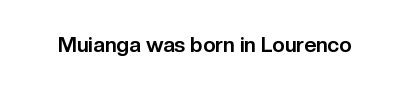
The image shows 21 px bold type, upright; set normal letter spacing, not underlined.
